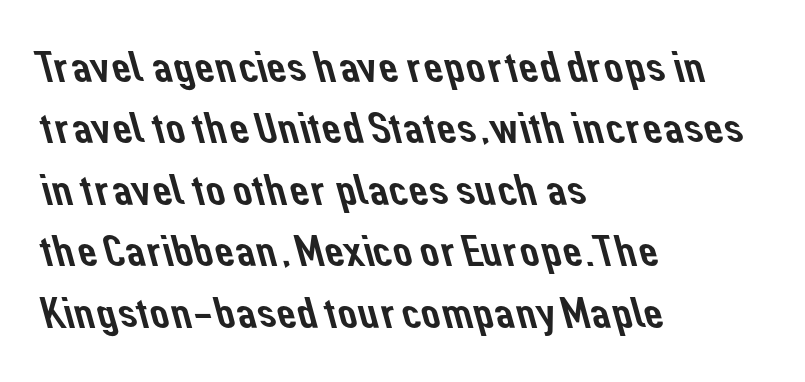
Stroke terminals: plain, sans-serif. If you measured baseline to baseline, you'd find a middling distance. Do the characters align in a grid? No, the font is proportional. The rag falls on the right side of this text block. Glyph-to-glyph distance matches everyday printed text. Quick note: underline off.
